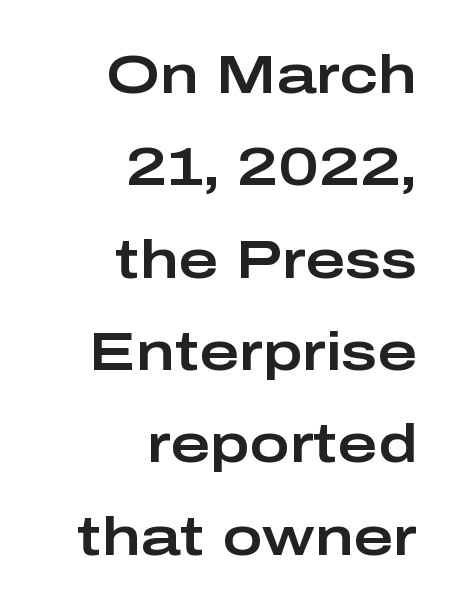
Underline: absent. Short note: letters normally spaced. Character widths vary here, with narrow letters taking less room than wide ones. A student would call this right alignment; a typographer would say flush right, rag left.
